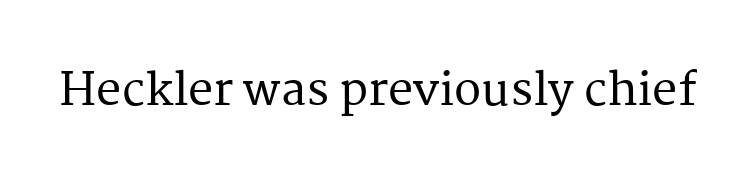
Anything drawn beneath the words? Only blank space. The face used here is proportionally spaced, like ordinary book or web type. Serif or sans? Serif — the stroke terminals have little feet. The axis of the letterforms is exactly vertical.
